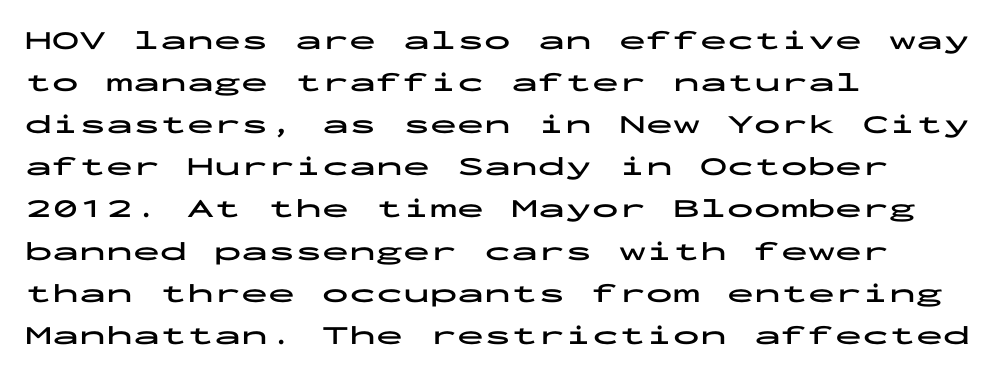
{"italic": "no", "bold": "yes", "underline": "no", "align": "left", "line_spacing": "normal", "line_spacing_ratio": 1.56, "letter_spacing": "normal", "letter_spacing_em": 0.0, "glyph_px": 27}
